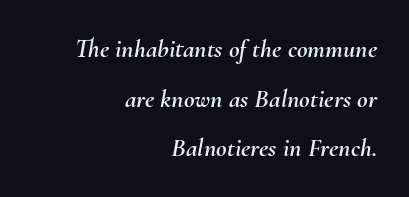
Line endings align vertically; line beginnings do not. The letterforms sit shoulder to shoulder at normal distance. Decoration check: the copy has no underline. Honestly, the rows look like they've been pulled way apart. Tall strokes in this sample are angled rather than plumb.
